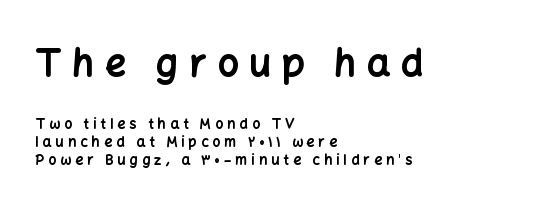
Q: Is the text bold? A: Yes.
Q: Is the text italic (slanted)? A: No, it is upright.
Q: Is the typeface a serif or a sans-serif typeface? A: Sans-serif.
Q: Is the text underlined? A: No.
Q: How is the paragraph aligned? A: Left-aligned.
Q: Is the spacing between letters normal or unusually wide? A: Unusually wide.
Q: Is the spacing between lines tight, normal or loose? A: Normal.
Q: Which block of text is set in a larger size, the first (top) or the second (bottom)? A: The first (top) one.
Q: Width (condensed, normal, or wide)? A: Normal.
Q: Stroke contrast? A: Low.
Q: x-height? A: Medium.
Q: Monospaced? A: No.
